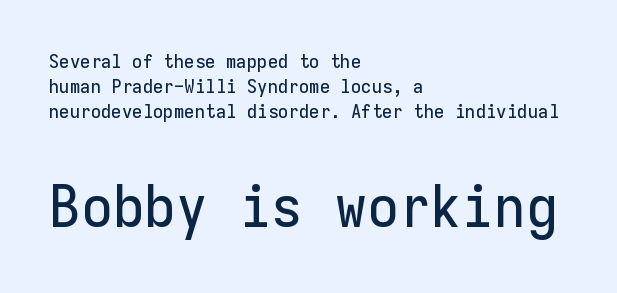
The image shows 58 px sans-serif type, upright, monospaced; set left-aligned, normal line spacing (1.32x), normal letter spacing, not underlined; the second (bottom) block is 3.05x larger; low stroke contrast and a medium x-height.
